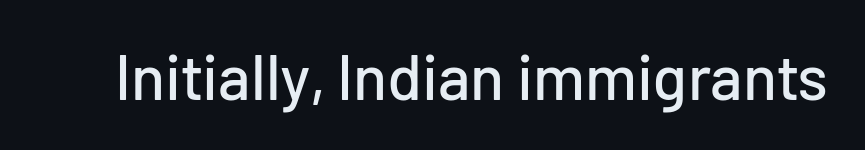
Q: Is the text italic (slanted)? A: No, it is upright.
Q: Is the typeface a serif or a sans-serif typeface? A: Sans-serif.
Q: Is the text underlined? A: No.
Q: Is the spacing between letters normal or unusually wide? A: Normal.
Q: Width (condensed, normal, or wide)? A: Normal.
Q: Stroke contrast? A: Low.
Q: x-height? A: Medium.
Q: Monospaced? A: No.
